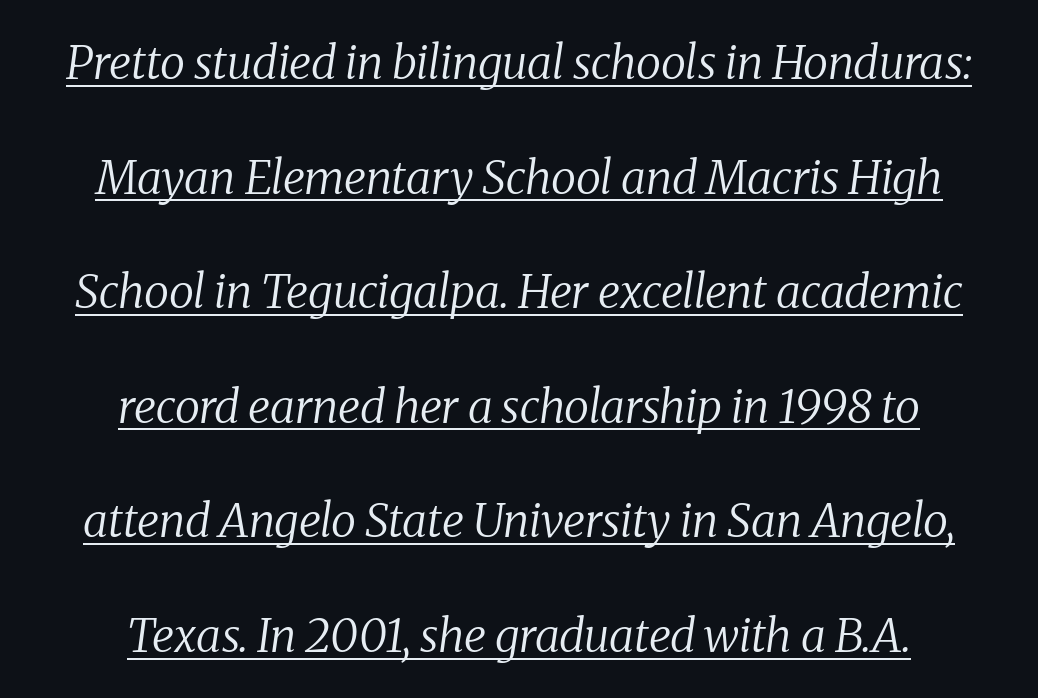
{"serif": "yes", "italic": "yes", "lean": "right", "slant_degrees": 8, "bold": "no", "weight": "regular", "width": "normal", "stroke_contrast": "medium", "x_height": "medium", "monospaced": "no", "underline": "yes", "align": "center", "line_spacing": "loose", "line_spacing_ratio": 2.49, "letter_spacing": "normal", "letter_spacing_em": 0.0, "glyph_px": 46}
